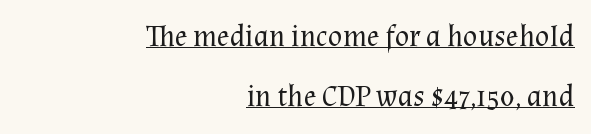
{"italic": "no", "bold": "no", "weight": "regular", "width": "normal", "stroke_contrast": "medium", "x_height": "medium", "monospaced": "no", "underline": "yes", "align": "right", "line_spacing": "loose", "line_spacing_ratio": 2.0, "letter_spacing": "normal", "letter_spacing_em": 0.0, "glyph_px": 30}
